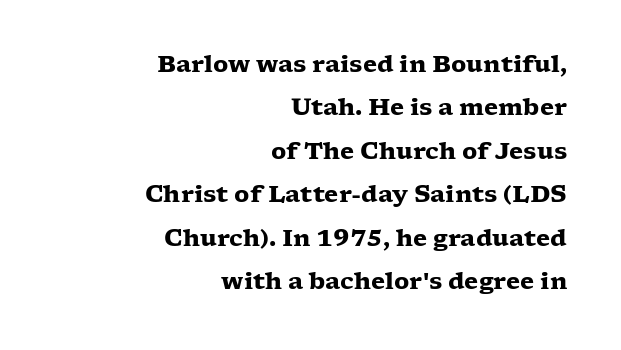
{"italic": "no", "bold": "yes", "underline": "no", "align": "right", "line_spacing_ratio": 1.89, "letter_spacing": "normal", "letter_spacing_em": 0.0, "glyph_px": 23}
